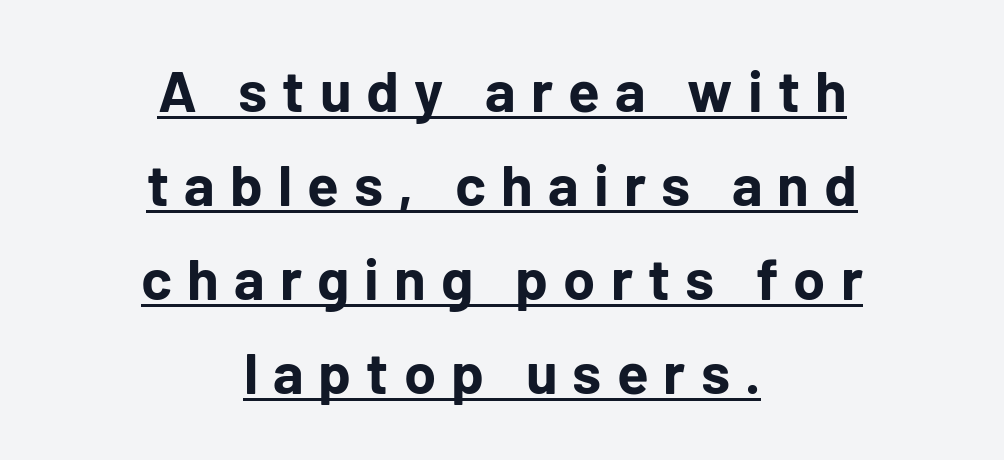
Q: Is the text bold? A: Yes.
Q: Is the text italic (slanted)? A: No, it is upright.
Q: Is the typeface a serif or a sans-serif typeface? A: Sans-serif.
Q: Is the text underlined? A: Yes.
Q: How is the paragraph aligned? A: Centered.
Q: Is the spacing between letters normal or unusually wide? A: Unusually wide.
Q: Is the spacing between lines tight, normal or loose? A: Normal.
Q: Width (condensed, normal, or wide)? A: Normal.
Q: Stroke contrast? A: Low.
Q: x-height? A: Medium.
Q: Monospaced? A: No.
